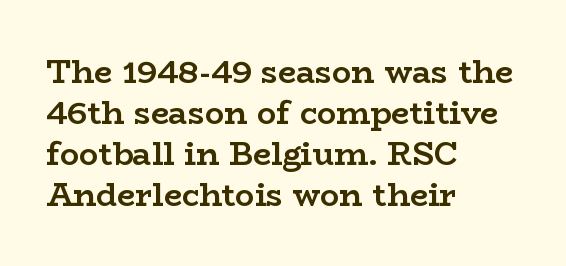
Look at the tracking — it's just the regular setting, nothing added. Think of a printed novel: that variable character pitch is what you see here. Words float on clear page, feet unadorned. Alignment: flush left.
